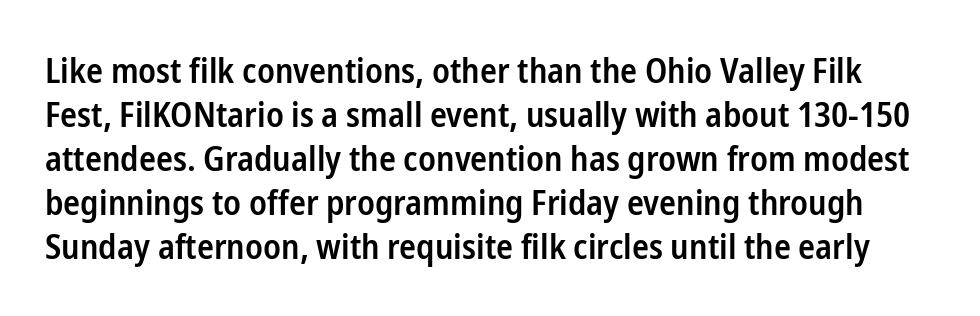
One glance says typical: line gaps are just what's usual. Type without underlining. Bold? Not quite — semibold, heavier than regular but stopping short. Words appear dense and cohesive because spacing is normal. Proportional: the letters do not fall into vertical columns. The specimen reads as upright at a glance.
